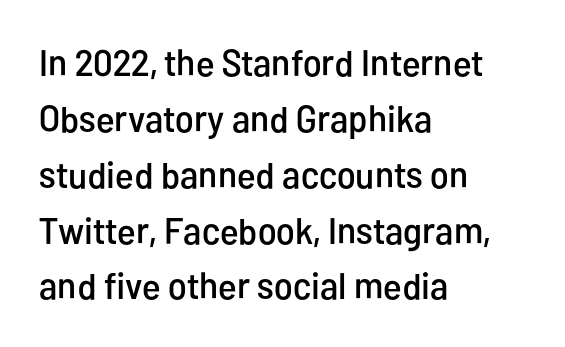
If you drew a line through each stem, it would be perfectly vertical. The space beneath each line is pristine and unruled. The rag falls on the right side of this text block. The passage shown is typed in a proportional face where columns would drift. Words appear dense and cohesive because spacing is normal. You can tell from the bare stems that sans-serif type was used.
